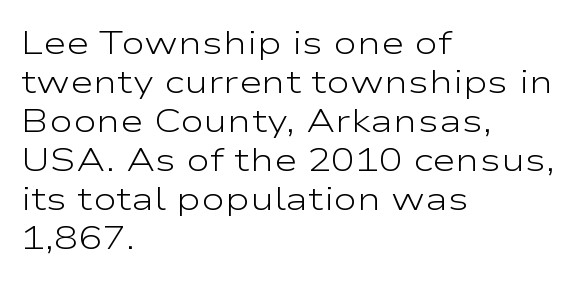
The image shows 32 px light, wide sans-serif type, upright; set left-aligned, line spacing 1.22x, normal letter spacing, not underlined; low stroke contrast and a medium x-height.
